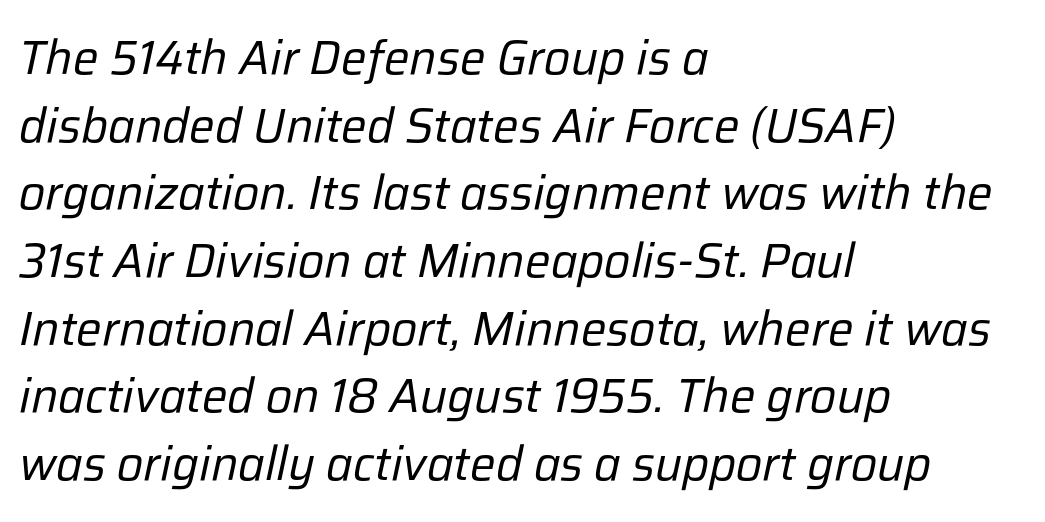
A typesetter would call this leading conventional body-copy spacing. Alignment: flush left. Varying glyph widths throughout — classic text-font behaviour. Ink coverage per letter is moderate at most. The specimen omits any rule beneath the text block's lines. The letters sit at their default tracking, neither squeezed nor spread.
